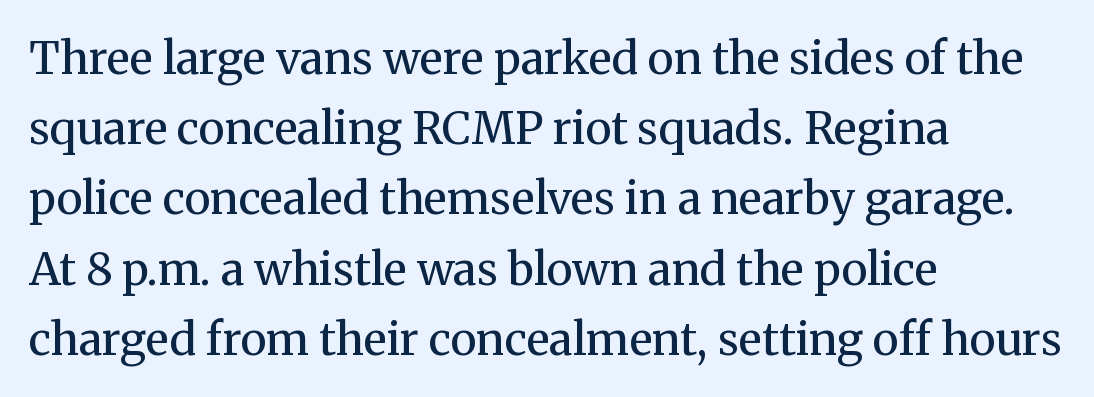
Quick note: underline off. This sample is left-justified, so line endings fall wherever the words run out. There is no visible air inserted between adjacent glyphs. This rendering employs a face with finishing strokes, i.e., a serif. Caption: face not bold, strokes unweighted.
